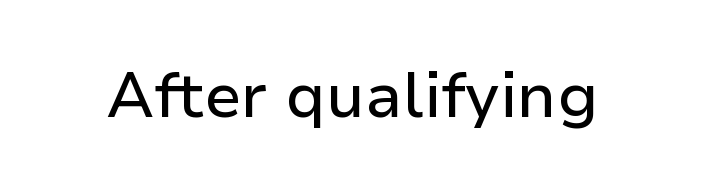
Q: Is the text italic (slanted)? A: No, it is upright.
Q: Is the typeface a serif or a sans-serif typeface? A: Sans-serif.
Q: Is the text underlined? A: No.
Q: Is the spacing between letters normal or unusually wide? A: Normal.
Q: Width (condensed, normal, or wide)? A: Normal.
Q: Stroke contrast? A: Low.
Q: x-height? A: Medium.
Q: Monospaced? A: No.
